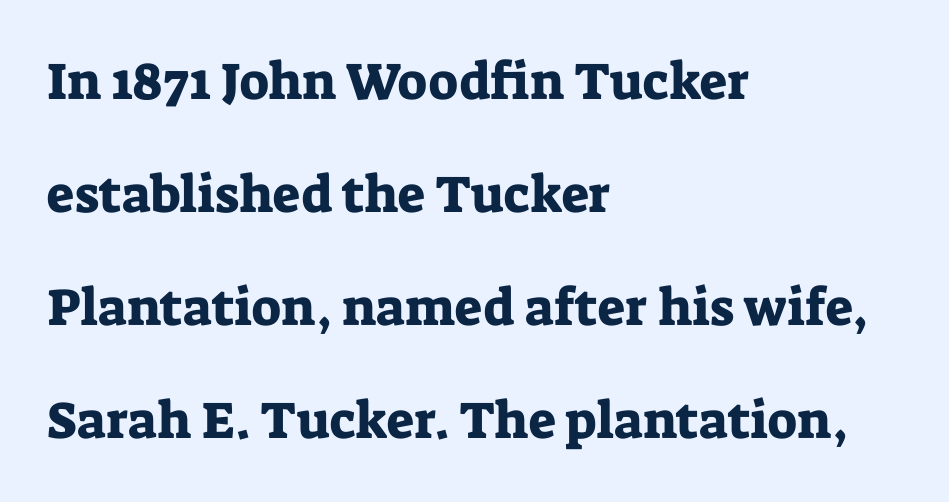
The image shows 52 px serif type, upright; set left-aligned, loose line spacing (2.17x), normal letter spacing, not underlined; low stroke contrast and a medium x-height.
